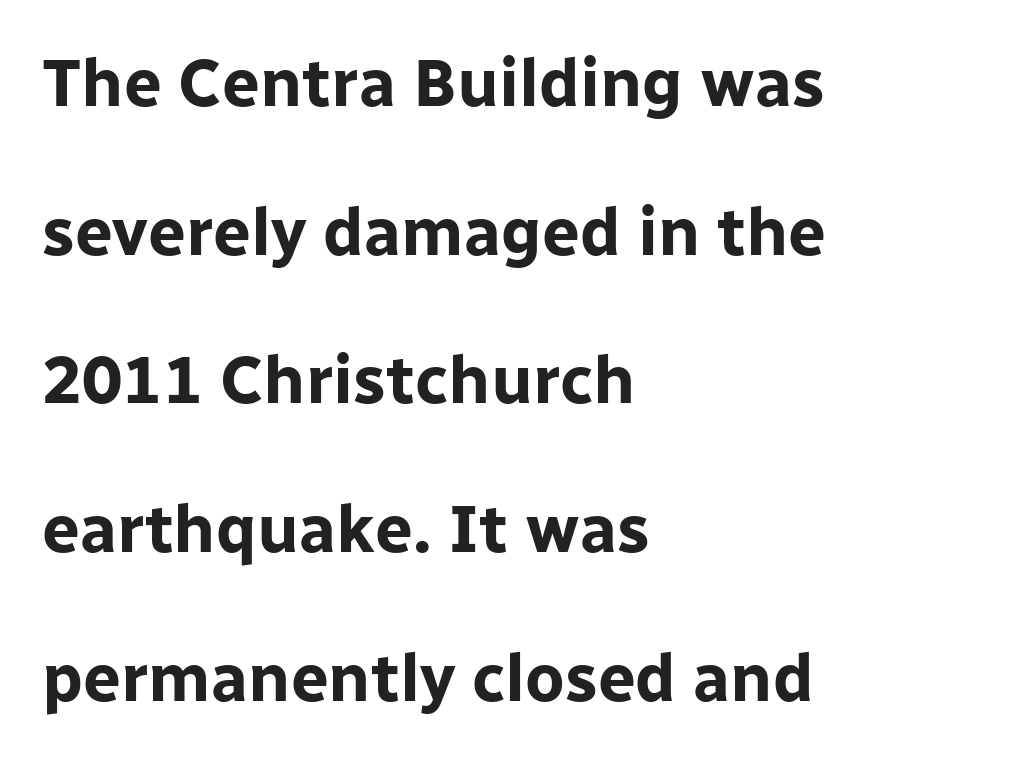
The image shows 67 px bold sans-serif type, upright; set left-aligned, loose line spacing (2.22x), normal letter spacing, not underlined; low stroke contrast and a medium x-height.
